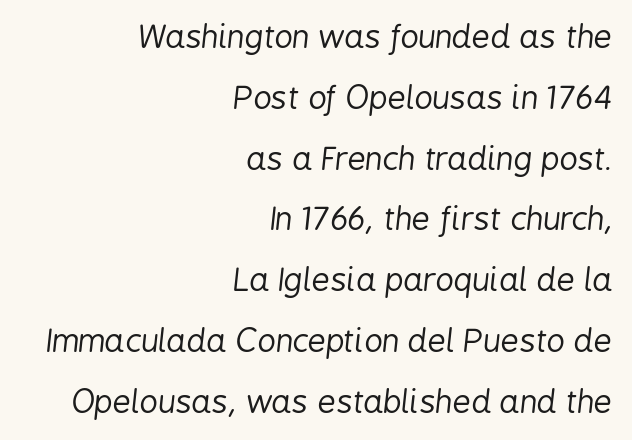
{"italic": "yes", "lean": "right", "slant_degrees": 6, "bold": "no", "weight": "regular", "width": "condensed", "stroke_contrast": "low", "x_height": "medium", "monospaced": "no", "underline": "no", "align": "right", "line_spacing": "loose", "line_spacing_ratio": 1.9, "letter_spacing": "normal", "letter_spacing_em": 0.0, "glyph_px": 32}
